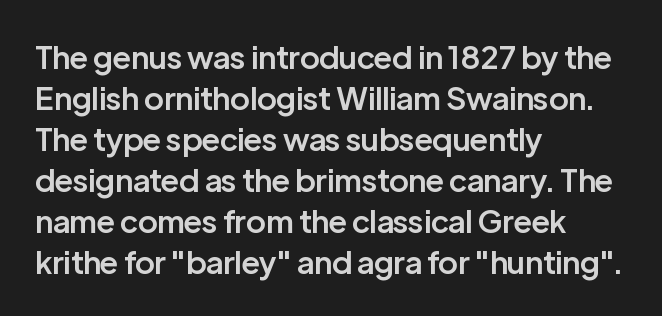
{"serif": "no", "italic": "no", "bold": "semi", "weight": "semibold", "width": "normal", "stroke_contrast": "low", "x_height": "medium", "monospaced": "no", "underline": "no", "align": "left", "line_spacing": "normal", "line_spacing_ratio": 1.32, "letter_spacing": "normal", "letter_spacing_em": 0.0, "glyph_px": 31}
